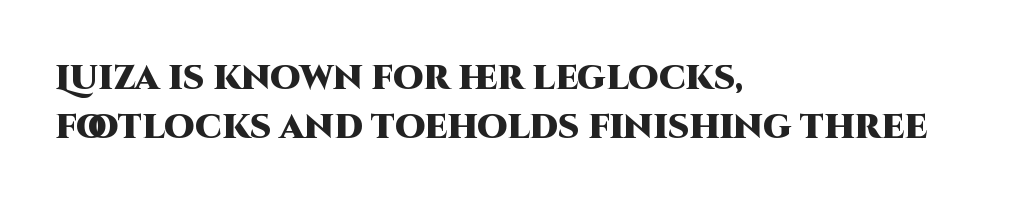
This sample is left-justified, so line endings fall wherever the words run out. Vertical strokes here are truly vertical. Inter-character spacing is left at the font's built-in metrics. How heavy is the stroke? Heavy — this is a bold. These lines are composed in type without serifs. A bare baseline throughout the passage.
